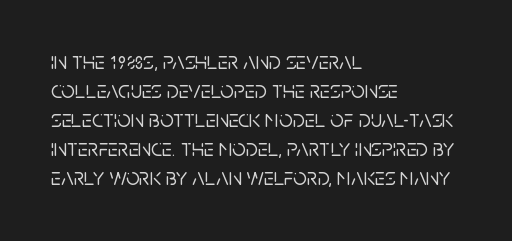
The area under the type is left untouched. Is the block centered? No — it sits flush against the left margin. Default kerning and tracking; the words read as compact shapes. Is there any slant? The stems are plumb.
